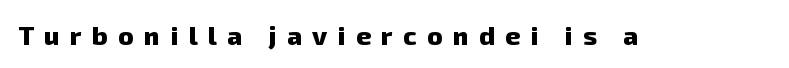
{"bold": "yes", "underline": "no", "letter_spacing": "wide", "letter_spacing_em": 0.4, "glyph_px": 26}
